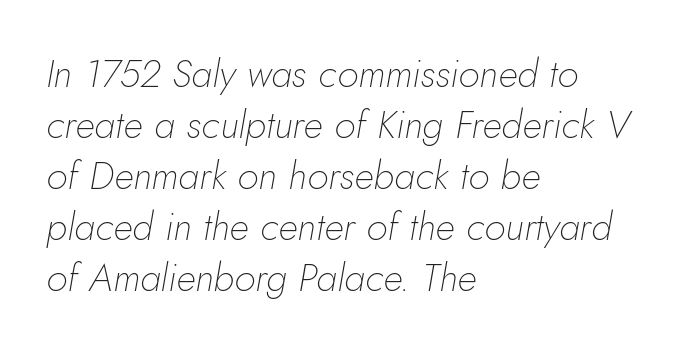
Q: Is the text bold? A: No.
Q: Is the text italic (slanted)? A: Yes, it leans right by about 10 degrees.
Q: Is the text underlined? A: No.
Q: How is the paragraph aligned? A: Left-aligned.
Q: Is the spacing between letters normal or unusually wide? A: Normal.
Q: Is the spacing between lines tight, normal or loose? A: Normal.
Q: Width (condensed, normal, or wide)? A: Normal.
Q: Stroke contrast? A: Low.
Q: x-height? A: Small.
Q: Monospaced? A: No.
